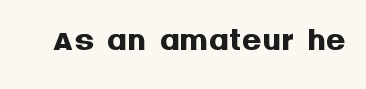
The image shows 50 px semibold sans-serif type, upright; set normal letter spacing, not underlined; medium stroke contrast and a large x-height.
